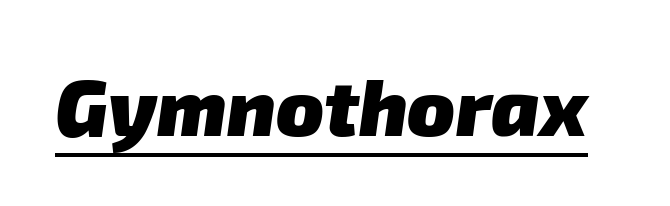
Q: Is the text bold? A: Yes.
Q: Is the typeface a serif or a sans-serif typeface? A: Sans-serif.
Q: Is the text underlined? A: Yes.
Q: Is the spacing between letters normal or unusually wide? A: Normal.
Q: Width (condensed, normal, or wide)? A: Normal.
Q: Stroke contrast? A: Low.
Q: x-height? A: Medium.
Q: Monospaced? A: No.
